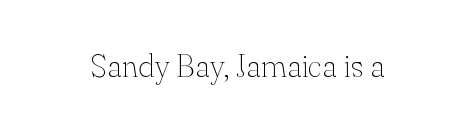
The image shows 32 px thin serif type, upright; set normal letter spacing, not underlined; medium stroke contrast and a small x-height.
